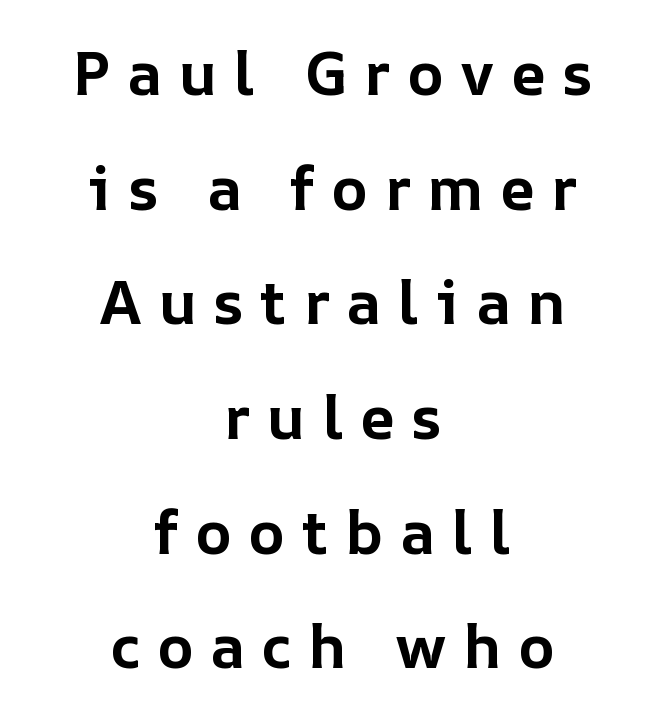
Q: Is the text bold? A: Yes.
Q: Is the text italic (slanted)? A: No, it is upright.
Q: Is the text underlined? A: No.
Q: How is the paragraph aligned? A: Centered.
Q: Is the spacing between letters normal or unusually wide? A: Unusually wide.
Q: Width (condensed, normal, or wide)? A: Normal.
Q: Stroke contrast? A: Low.
Q: x-height? A: Medium.
Q: Monospaced? A: No.
